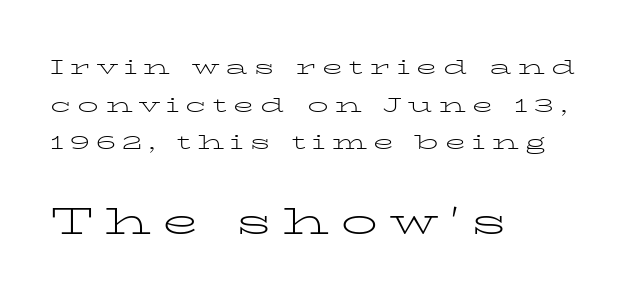
This rendering widens character spacing well past its baseline value. Is there any slant? The stems are plumb. Any mark beneath the type? The region is blank. The typesetter chose a ragged-right arrangement here.
